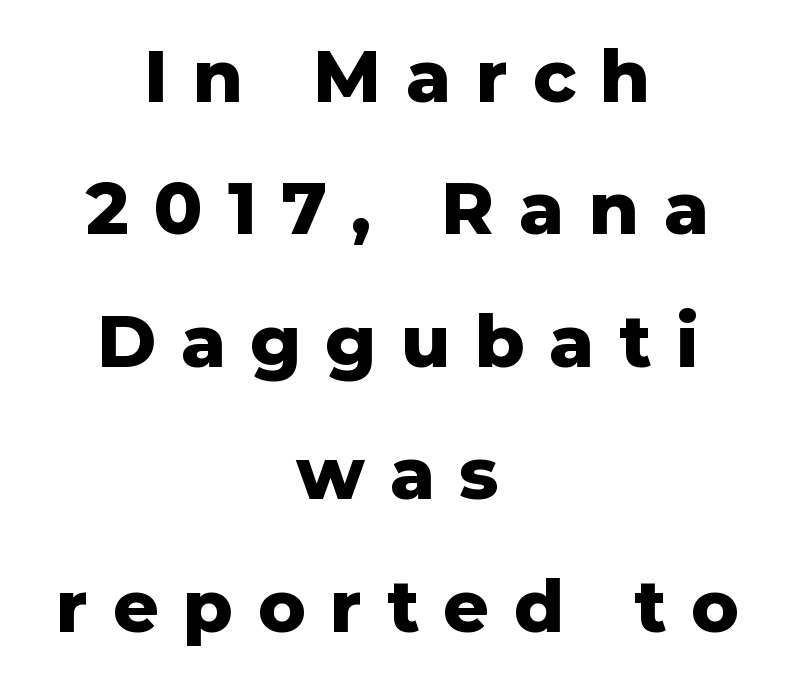
{"serif": "no", "italic": "no", "bold": "yes", "weight": "heavy", "width": "normal", "stroke_contrast": "low", "x_height": "medium", "monospaced": "no", "underline": "no", "align": "center", "line_spacing_ratio": 1.84, "letter_spacing": "wide", "letter_spacing_em": 0.34, "glyph_px": 72}
